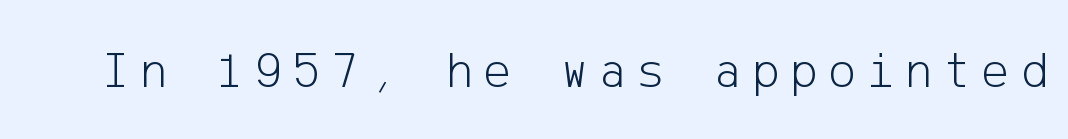
Compared with a typical body face, this is equally light or lighter still. This is the regular roman posture of the typeface. The text was rendered using a sans face with plain stroke endings. The gap between lines stays unmarked. The type is letterspaced generously, with wide tracking.
